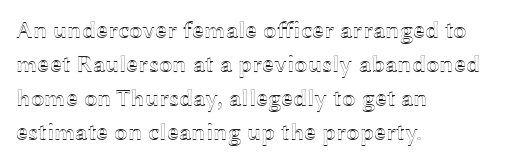
The image shows 24 px text type, upright; set left-aligned, normal line spacing (1.42x), normal letter spacing, not underlined.
